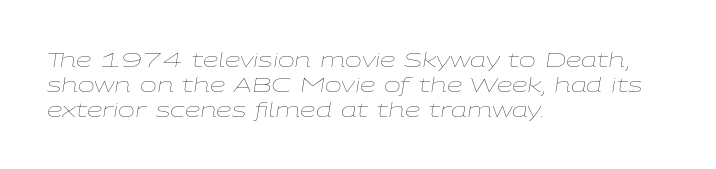
{"italic": "yes", "lean": "right", "slant_degrees": 9, "bold": "no", "underline": "no", "align": "left", "line_spacing_ratio": 1.24, "letter_spacing": "normal", "letter_spacing_em": 0.0, "glyph_px": 20}
